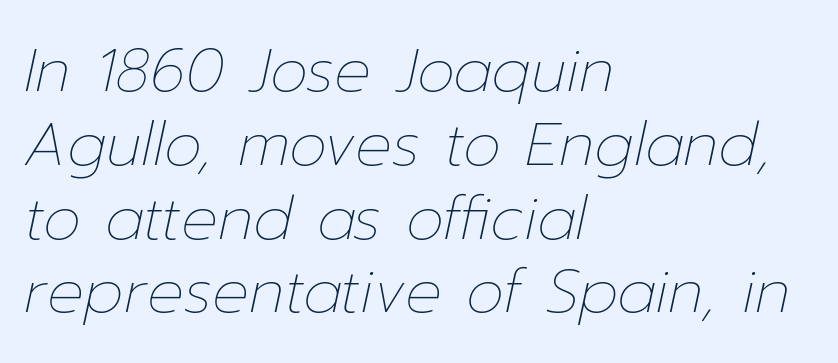
Q: Is the text bold? A: No.
Q: Is the text italic (slanted)? A: Yes, it leans right by about 12 degrees.
Q: Is the text underlined? A: No.
Q: How is the paragraph aligned? A: Left-aligned.
Q: Is the spacing between letters normal or unusually wide? A: Normal.
Q: Width (condensed, normal, or wide)? A: Normal.
Q: Stroke contrast? A: Low.
Q: x-height? A: Medium.
Q: Monospaced? A: No.
